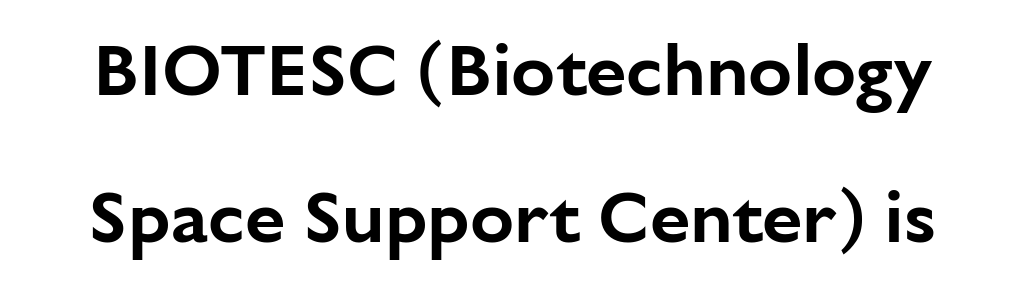
The image shows 73 px sans-serif type, upright; set loose line spacing (2.01x), normal letter spacing, not underlined; low stroke contrast and a medium x-height.
